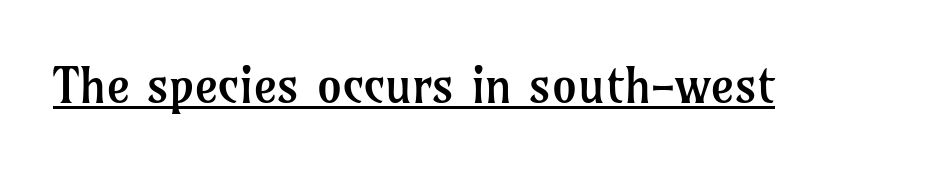
Q: Is the text bold? A: No.
Q: Is the text italic (slanted)? A: No, it is upright.
Q: Is the typeface a serif or a sans-serif typeface? A: Serif.
Q: Is the text underlined? A: Yes.
Q: Is the spacing between letters normal or unusually wide? A: Normal.
Q: Width (condensed, normal, or wide)? A: Normal.
Q: Stroke contrast? A: Low.
Q: x-height? A: Medium.
Q: Monospaced? A: No.
